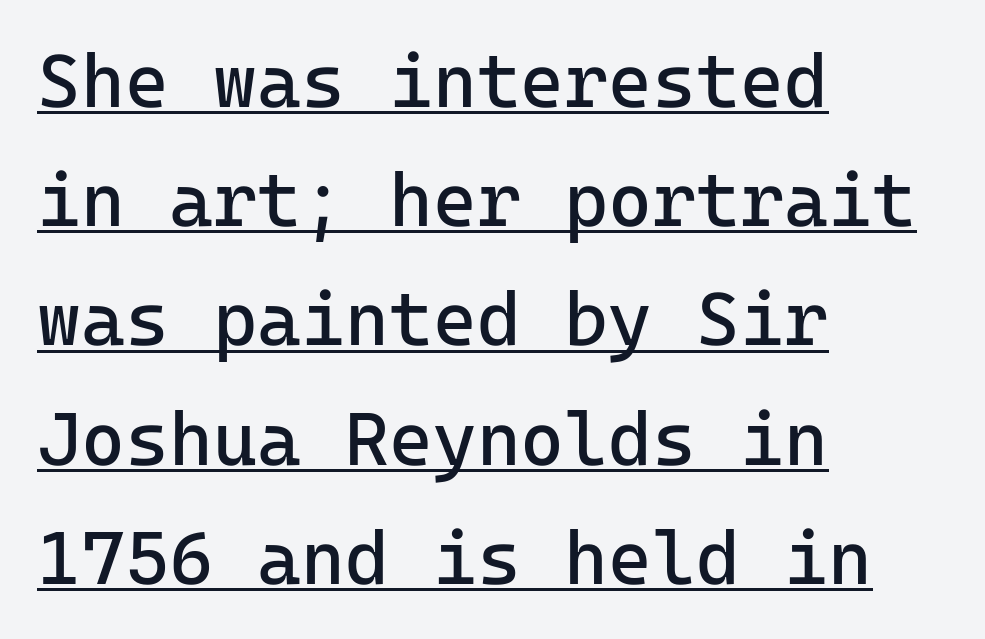
The image shows 75 px regular-weight sans-serif type, upright; set left-aligned, normal line spacing (1.59x), normal letter spacing, underlined; low stroke contrast and a medium x-height.
